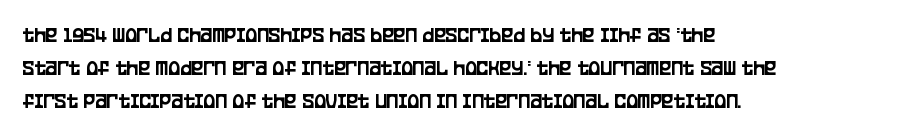
These lines keep a tight, regular rhythm from letter to letter. Vertical spacing — default. No word sits above an underline. The setting favours the left margin, as ordinary paragraphs usually do. The font's upright variant was chosen for this text.
